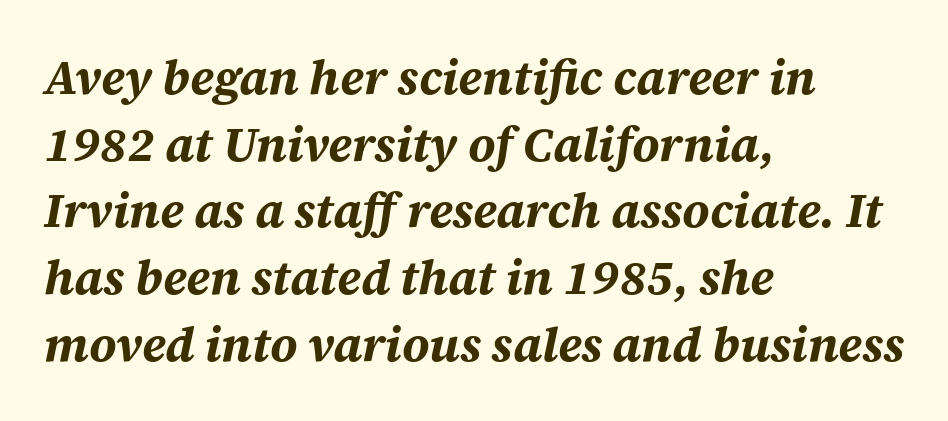
These lines are rendered in a variable-pitch font. The rendering uses a moderate line-height, typical for paragraphs. Every character sits at an angle, as italics do. The rendering uses a bold face; every stroke is thick and dark. Default kerning and tracking; the words read as compact shapes. Letters rest on an invisible, unmarked baseline.
